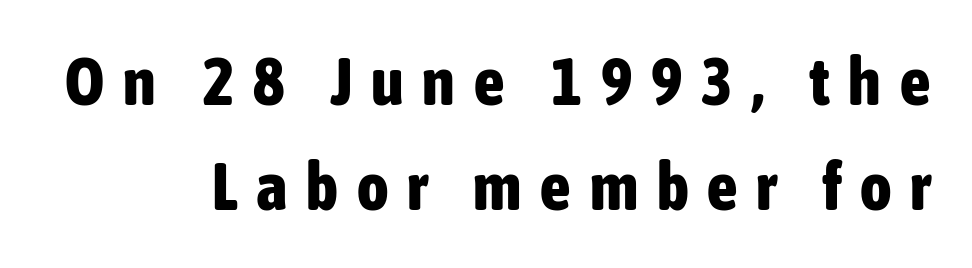
Q: Is the text bold? A: Yes.
Q: Is the text italic (slanted)? A: No, it is upright.
Q: Is the typeface a serif or a sans-serif typeface? A: Sans-serif.
Q: Is the text underlined? A: No.
Q: How is the paragraph aligned? A: Right-aligned.
Q: Is the spacing between letters normal or unusually wide? A: Unusually wide.
Q: Is the spacing between lines tight, normal or loose? A: Normal.
Q: Width (condensed, normal, or wide)? A: Condensed.
Q: Stroke contrast? A: Low.
Q: x-height? A: Medium.
Q: Monospaced? A: No.
